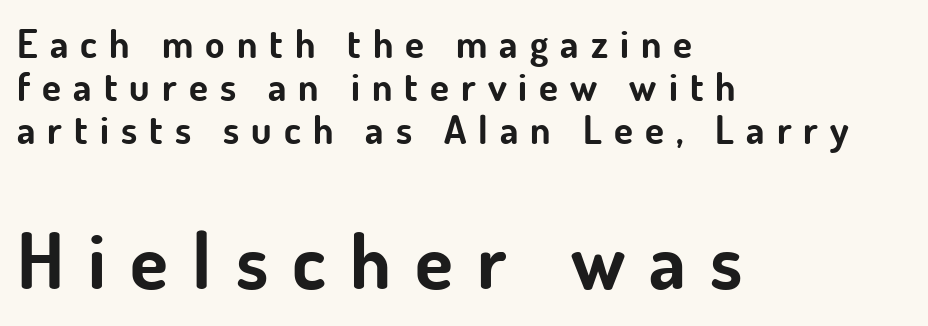
{"serif": "no", "italic": "no", "bold": "yes", "weight": "bold", "width": "normal", "stroke_contrast": "low", "x_height": "small", "monospaced": "no", "underline": "no", "align": "left", "line_spacing": "tight", "line_spacing_ratio": 1.1, "letter_spacing": "wide", "letter_spacing_em": 0.31, "larger_block": "second", "size_ratio": 2.0, "glyph_px": 78}
